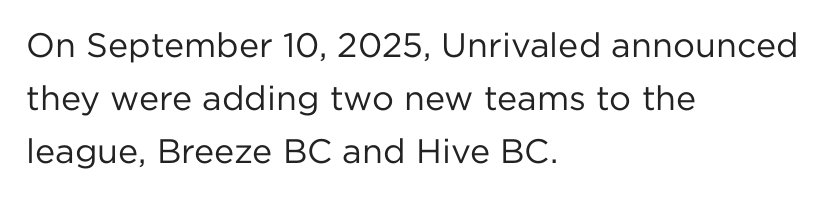
Q: Is the text bold? A: No.
Q: Is the text italic (slanted)? A: No, it is upright.
Q: Is the typeface a serif or a sans-serif typeface? A: Sans-serif.
Q: Is the text underlined? A: No.
Q: How is the paragraph aligned? A: Left-aligned.
Q: Is the spacing between letters normal or unusually wide? A: Normal.
Q: Is the spacing between lines tight, normal or loose? A: Normal.
Q: Width (condensed, normal, or wide)? A: Normal.
Q: Stroke contrast? A: Low.
Q: x-height? A: Medium.
Q: Monospaced? A: No.
